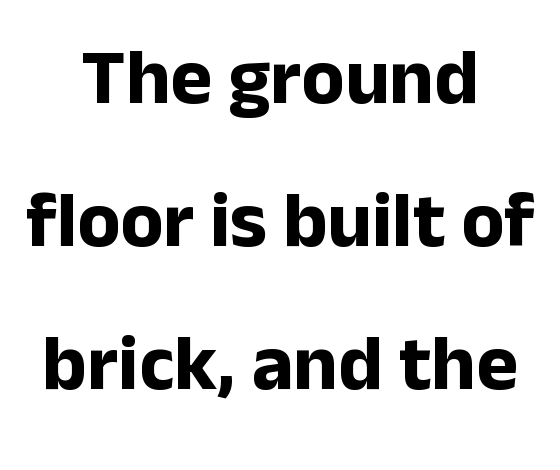
The image shows 79 px bold sans-serif type, upright; set centered, line spacing 1.81x, normal letter spacing, not underlined; low stroke contrast and a medium x-height.
